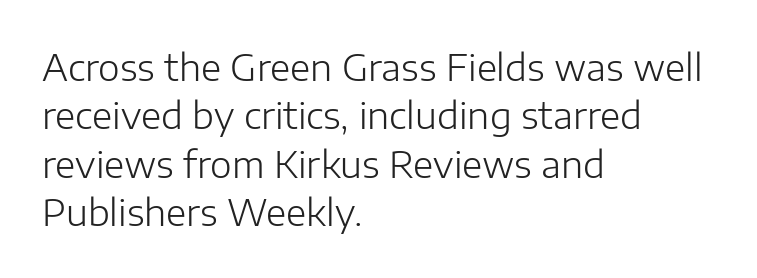
The image shows 37 px light sans-serif type, upright; set left-aligned, normal line spacing (1.31x), normal letter spacing, not underlined; low stroke contrast and a medium x-height.
